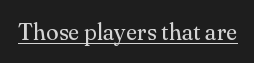
{"italic": "no", "bold": "no", "underline": "yes", "letter_spacing": "normal", "letter_spacing_em": 0.0, "glyph_px": 23}
